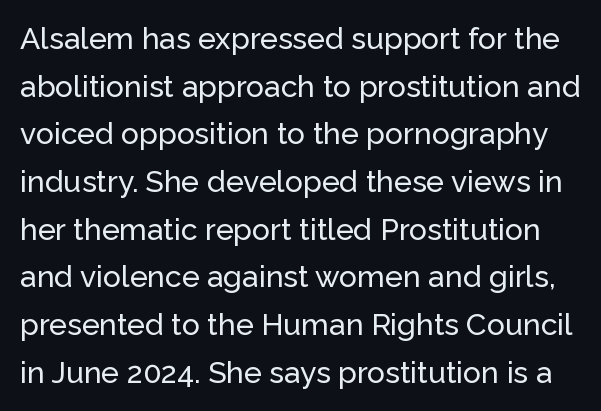
Q: Is the text italic (slanted)? A: No, it is upright.
Q: Is the typeface a serif or a sans-serif typeface? A: Sans-serif.
Q: Is the text underlined? A: No.
Q: Is the spacing between letters normal or unusually wide? A: Normal.
Q: Is the spacing between lines tight, normal or loose? A: Normal.
Q: Width (condensed, normal, or wide)? A: Normal.
Q: Stroke contrast? A: Low.
Q: x-height? A: Medium.
Q: Monospaced? A: No.
